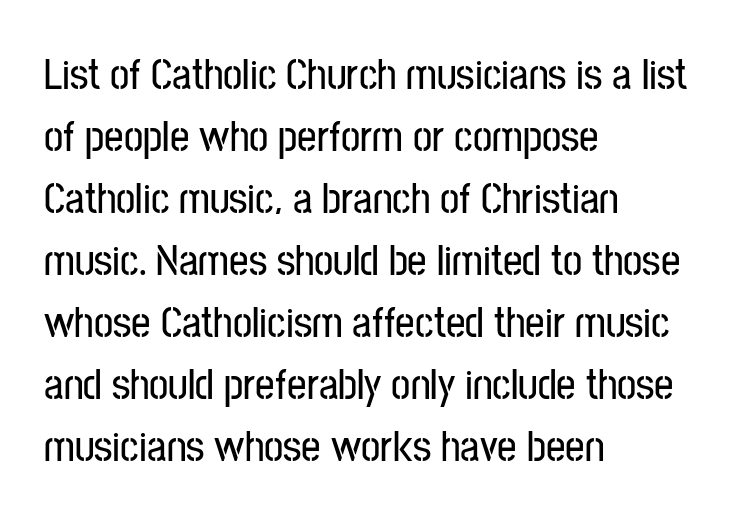
Q: Is the text italic (slanted)? A: No, it is upright.
Q: Is the typeface a serif or a sans-serif typeface? A: Sans-serif.
Q: Is the text underlined? A: No.
Q: How is the paragraph aligned? A: Left-aligned.
Q: Is the spacing between letters normal or unusually wide? A: Normal.
Q: Is the spacing between lines tight, normal or loose? A: Normal.
Q: Width (condensed, normal, or wide)? A: Condensed.
Q: Stroke contrast? A: Low.
Q: x-height? A: Medium.
Q: Monospaced? A: No.
